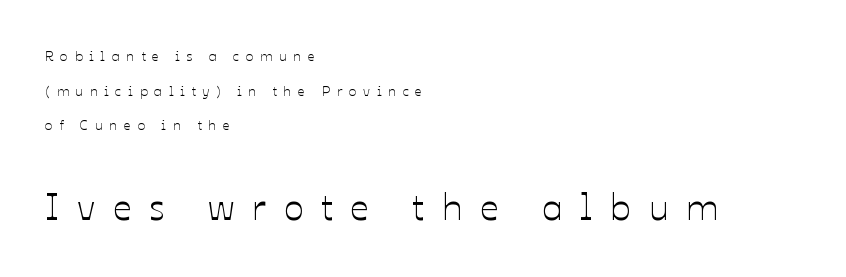
{"italic": "no", "width": "normal", "stroke_contrast": "low", "x_height": "medium", "monospaced": "no", "underline": "no", "align": "left", "line_spacing": "loose", "line_spacing_ratio": 2.47, "letter_spacing": "wide", "letter_spacing_em": 0.48, "larger_block": "second", "size_ratio": 2.64, "glyph_px": 37}
